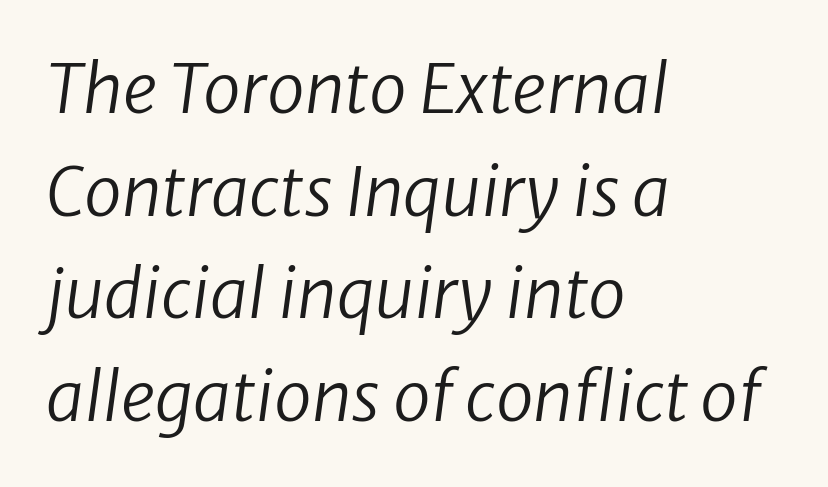
{"italic": "yes", "lean": "right", "slant_degrees": 8, "bold": "no", "weight": "regular", "width": "normal", "stroke_contrast": "low", "x_height": "medium", "monospaced": "no", "underline": "no", "align": "left", "line_spacing": "normal", "line_spacing_ratio": 1.51, "letter_spacing": "normal", "letter_spacing_em": 0.0, "glyph_px": 68}
